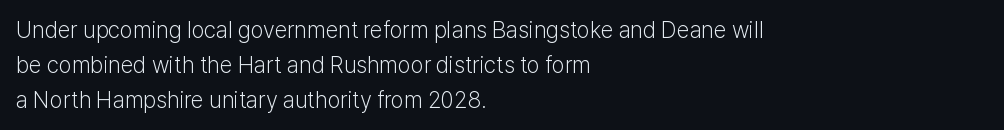
The image shows 23 px text type, upright; set left-aligned, normal line spacing (1.52x), normal letter spacing, not underlined.
